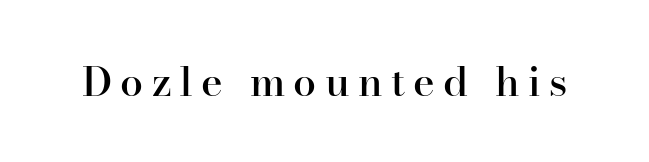
Do the characters align in a grid? No, the font is proportional. These lines were composed using upright roman letters. There is plenty of visible air inserted between adjacent glyphs. The glyphs have the mass of a demibold cut, below bold. Unmarked baselines from the first word to the last. A serif font was chosen for this passage.
